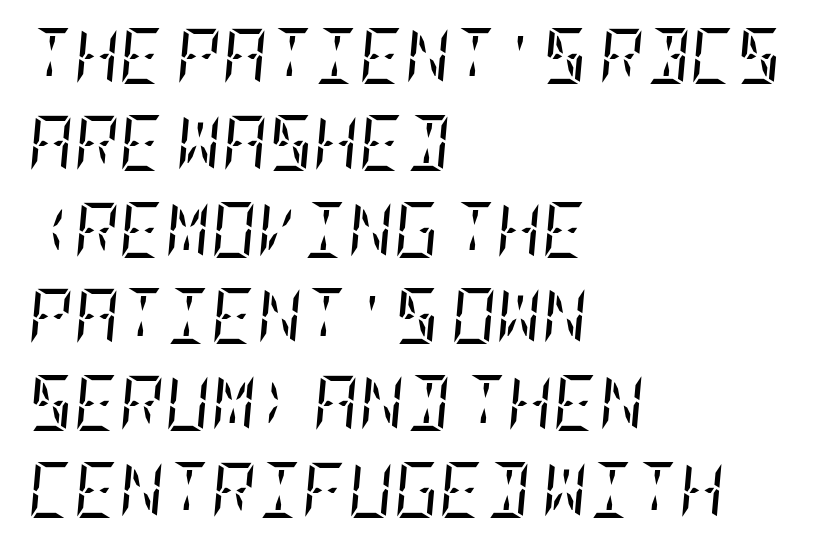
No letter is thick-stroked: the sample isn't bold. Old-style or modern, the face here clearly has serifs. Summary of vertical rhythm: regular, with standard interline spacing. The space beneath each line is pristine and unruled. Does extra space separate the letters? No, they use regular spacing.
